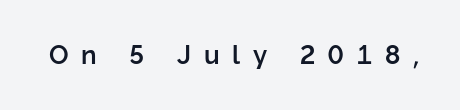
Q: Is the text bold? A: Semi-bold.
Q: Is the text italic (slanted)? A: No, it is upright.
Q: Is the text underlined? A: No.
Q: Is the spacing between letters normal or unusually wide? A: Unusually wide.
